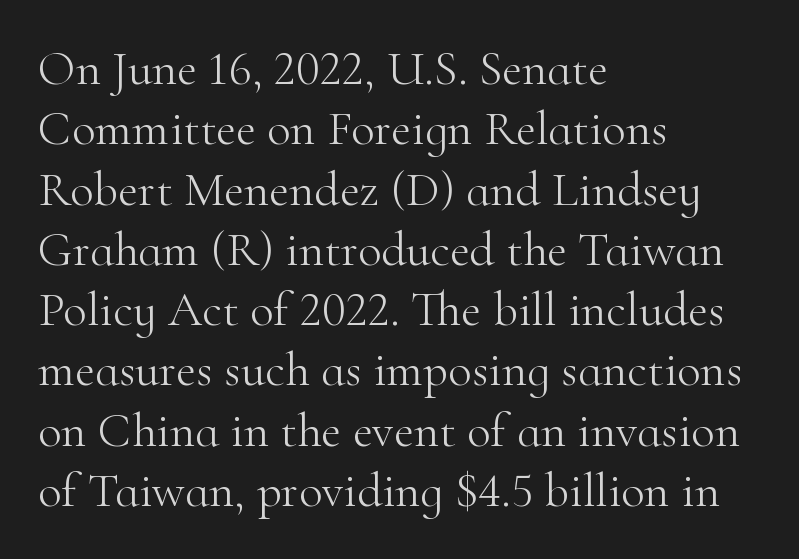
{"serif": "yes", "italic": "no", "bold": "no", "weight": "light", "width": "normal", "stroke_contrast": "high", "x_height": "small", "monospaced": "no", "underline": "no", "align": "left", "line_spacing_ratio": 1.23, "letter_spacing": "normal", "letter_spacing_em": 0.0, "glyph_px": 49}
